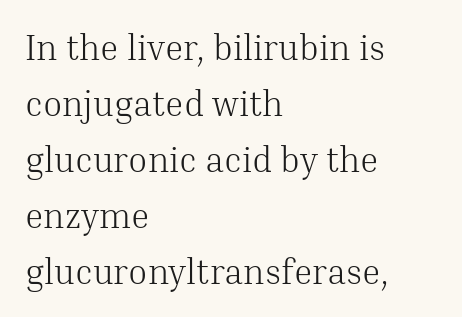
{"serif": "yes", "italic": "no", "bold": "no", "weight": "light", "width": "normal", "stroke_contrast": "medium", "x_height": "medium", "monospaced": "no", "underline": "no", "align": "left", "line_spacing": "normal", "line_spacing_ratio": 1.6, "letter_spacing": "normal", "letter_spacing_em": 0.0, "glyph_px": 35}
